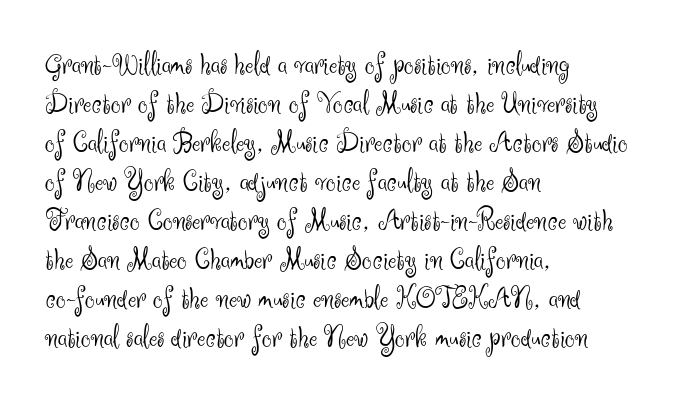
Underlining? Definitely not there. Examine the stroke ends and you'll find no serifs. The vertical gap from one line to the next is medium. The lines are quadded left. Is this a heavy cut? Hardly; it is regular or lighter. Character widths vary here, with narrow letters taking less room than wide ones.
